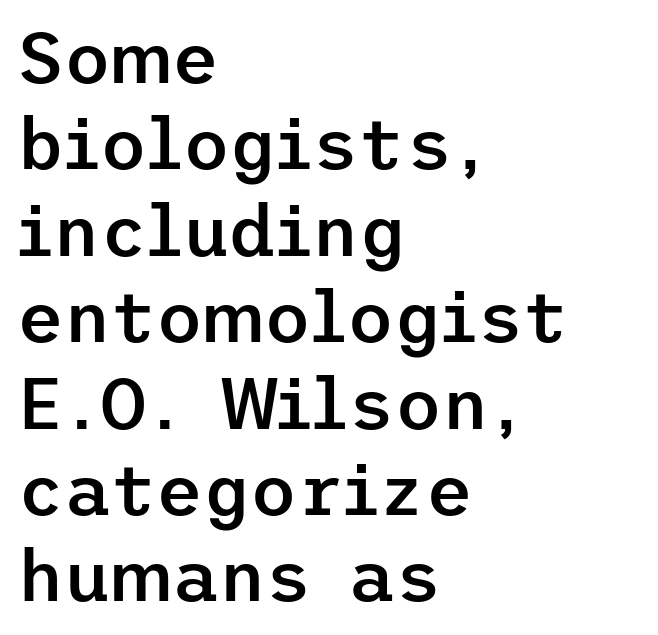
{"serif": "no", "italic": "no", "bold": "semi", "weight": "semibold", "width": "normal", "stroke_contrast": "low", "x_height": "medium", "underline": "no", "align": "left", "line_spacing_ratio": 1.2, "letter_spacing": "normal", "letter_spacing_em": 0.0, "glyph_px": 72}
